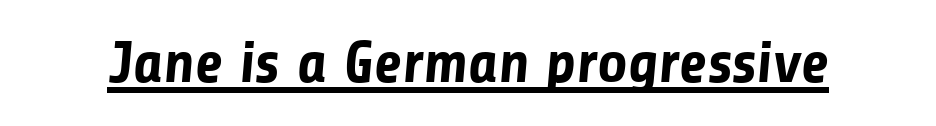
The passage shown is emphatically bold. This is sans-serif lettering, the kind often seen on screens and signage. Tracking value appears to be zero — textbook default spacing. This sample carries an underscore along the baseline area.
